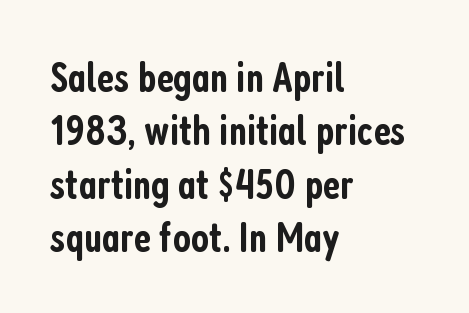
{"serif": "no", "italic": "no", "bold": "semi", "weight": "semibold", "width": "condensed", "stroke_contrast": "low", "x_height": "medium", "monospaced": "no", "underline": "no", "align": "left", "line_spacing_ratio": 1.24, "letter_spacing": "normal", "letter_spacing_em": 0.0, "glyph_px": 43}
